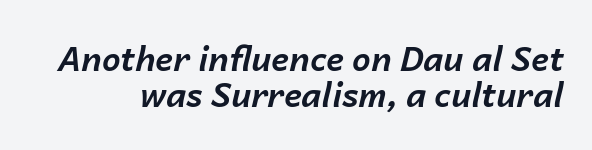
The image shows 33 px bold type, italic (leaning right); set tight line spacing (1.08x), normal letter spacing, not underlined; low stroke contrast and a medium x-height.
